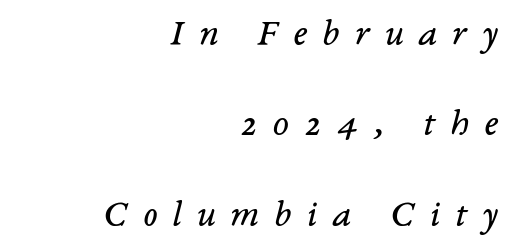
Compared with a typical body face, this is equally light or lighter still. Has an underline been added? It has not. Line endings align vertically; line beginnings do not. The letters advance in unequal steps, a hallmark of proportional type.
